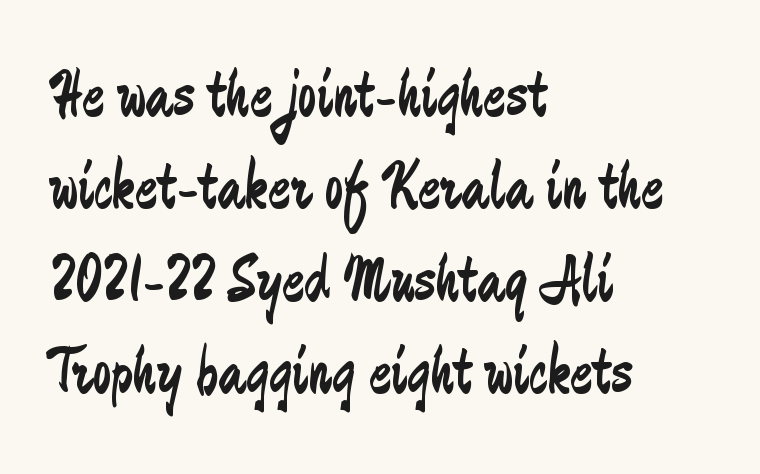
Q: Is the text bold? A: No.
Q: Is the text italic (slanted)? A: Yes.
Q: Is the typeface a serif or a sans-serif typeface? A: Sans-serif.
Q: Is the text underlined? A: No.
Q: How is the paragraph aligned? A: Left-aligned.
Q: Is the spacing between letters normal or unusually wide? A: Normal.
Q: Is the spacing between lines tight, normal or loose? A: Normal.
Q: Width (condensed, normal, or wide)? A: Condensed.
Q: Stroke contrast? A: Low.
Q: x-height? A: Small.
Q: Monospaced? A: No.
